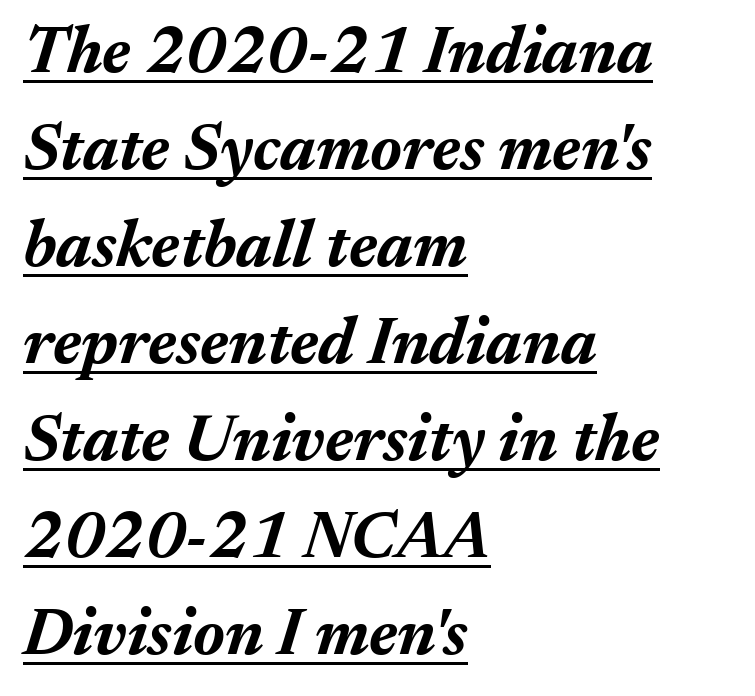
The image shows 66 px bold type, italic (leaning right); set left-aligned, normal line spacing (1.47x), normal letter spacing, underlined; medium stroke contrast and a medium x-height.
